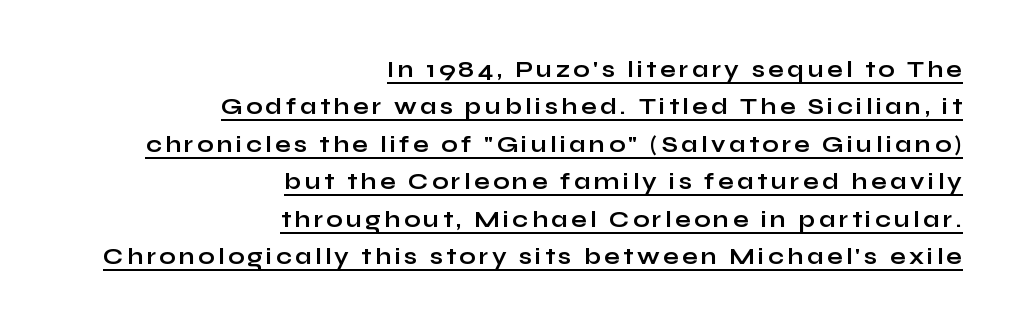
{"italic": "no", "bold": "yes", "underline": "yes", "align": "right", "line_spacing": "normal", "line_spacing_ratio": 1.63, "glyph_px": 23}
